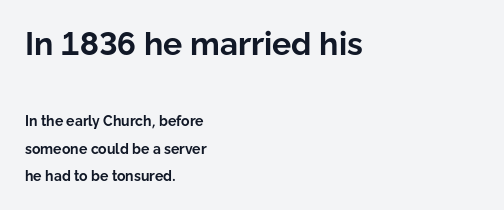
Do the characters align in a grid? No, the font is proportional. Is the letter spacing exaggerated? No — it looks like the ordinary default. The specimen reads as upright at a glance. Vertical spacing — loose. Line starts are locked; line ends wander.
